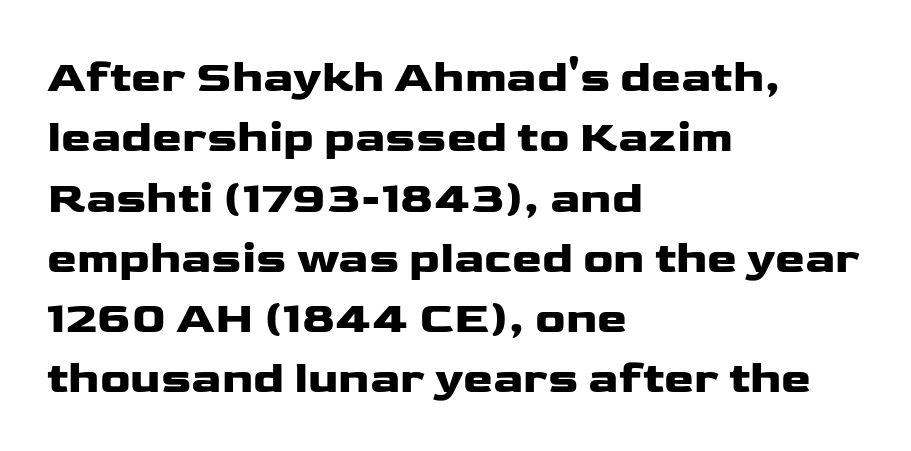
The image shows 45 px wide sans-serif type, upright; set left-aligned, normal line spacing (1.34x), normal letter spacing, not underlined; low stroke contrast and a medium x-height.
